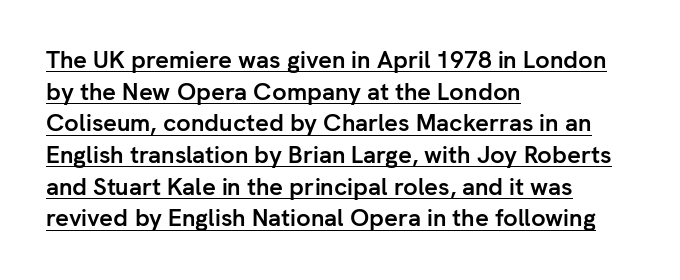
The image shows 24 px bold type, upright; set left-aligned, normal line spacing (1.32x), normal letter spacing, underlined.
